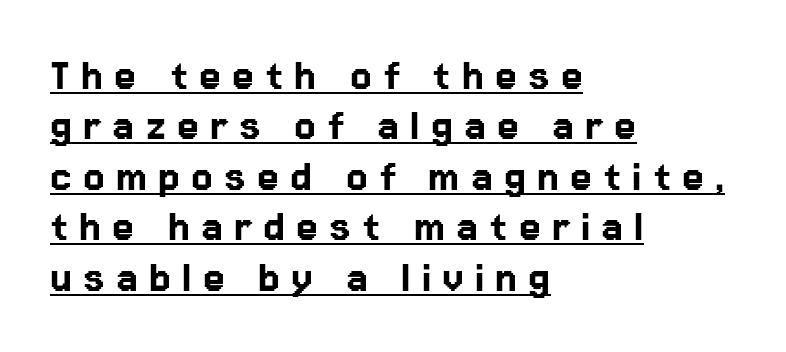
Letterform terminals end flat and unadorned throughout the passage. Upright lettering throughout. Short note: letters widely spaced. These lines are rendered in a variable-pitch font. If you drew a ruler down the left edge, every line would touch it. This sample trades vertical openness for compactness between lines.
